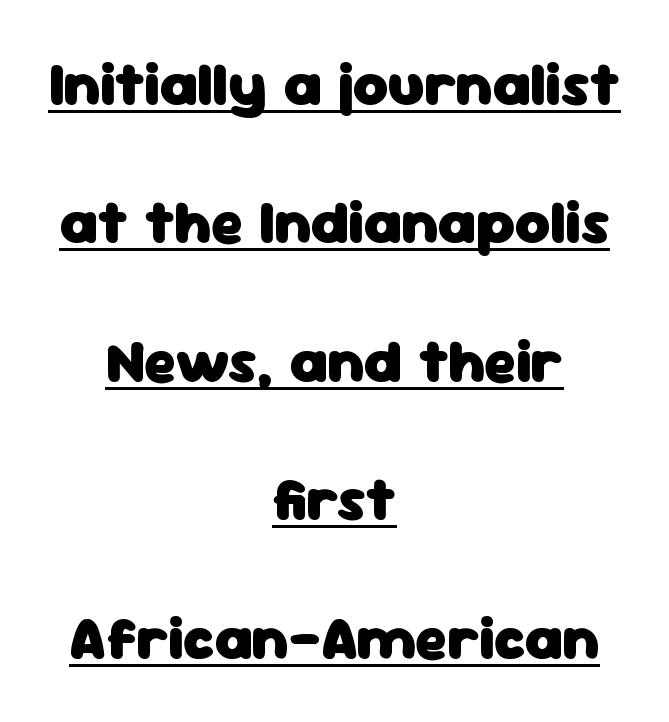
Notice how the passage keeps no hard edge, just a central spine. Classification — sans serif. You could not count columns in this text — the font is proportionally spaced. The face used here is rendered with its standard letterfit. Typesetter's note: full bold, strokes at maximum text heaviness. Honestly, the rows look like they've been pulled way apart.
